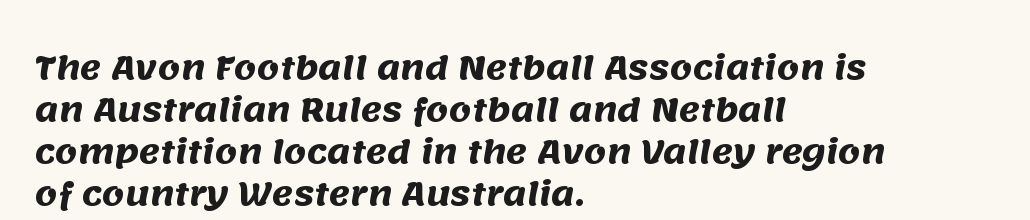
A sans-serif font was chosen for this passage. Here the designer chose a conventional face with non-uniform glyph widths. Thick stems and heavy bowls — unmistakably bold. Each row of text sits above clean, open space.
